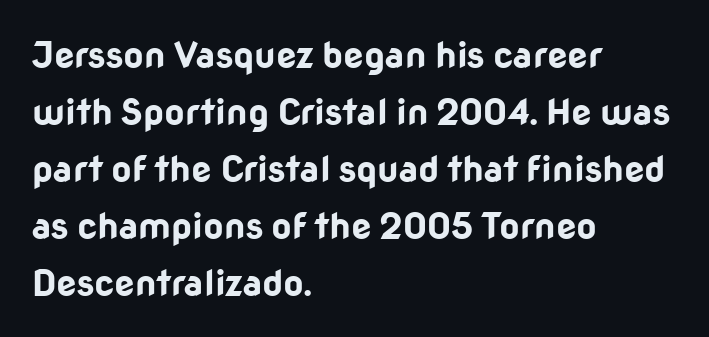
Q: Is the text bold? A: Yes.
Q: Is the text italic (slanted)? A: No, it is upright.
Q: Is the typeface a serif or a sans-serif typeface? A: Sans-serif.
Q: Is the text underlined? A: No.
Q: How is the paragraph aligned? A: Left-aligned.
Q: Is the spacing between letters normal or unusually wide? A: Normal.
Q: Is the spacing between lines tight, normal or loose? A: Normal.
Q: Width (condensed, normal, or wide)? A: Normal.
Q: Stroke contrast? A: Low.
Q: x-height? A: Medium.
Q: Monospaced? A: No.
